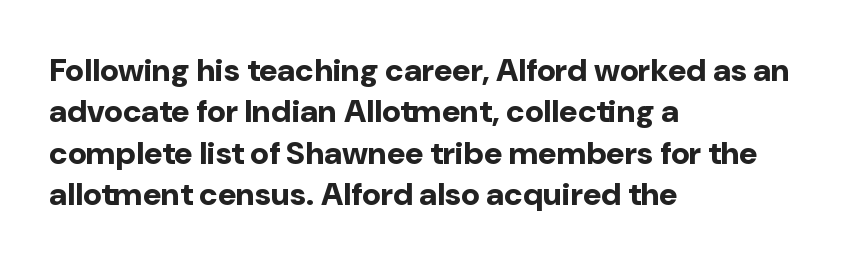
The image shows 32 px bold sans-serif type, upright; set left-aligned, normal line spacing (1.29x), normal letter spacing, not underlined; low stroke contrast and a medium x-height.
